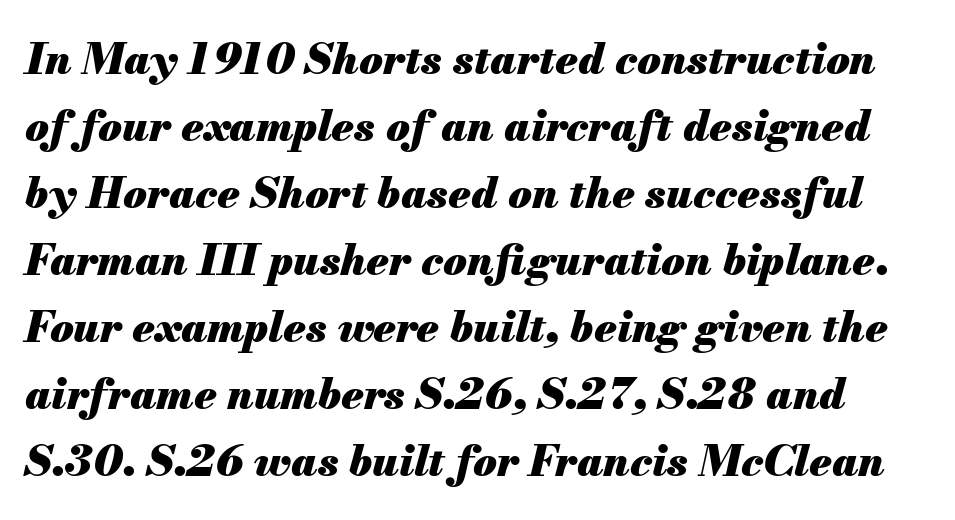
{"italic": "yes", "lean": "right", "slant_degrees": 13, "bold": "yes", "weight": "heavy", "width": "normal", "stroke_contrast": "medium", "x_height": "small", "monospaced": "no", "underline": "no", "line_spacing": "normal", "line_spacing_ratio": 1.56, "letter_spacing": "normal", "letter_spacing_em": 0.0, "glyph_px": 43}
